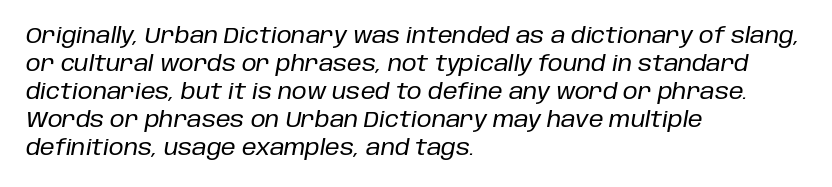
The image shows 21 px text type, italic (leaning right); set left-aligned, normal line spacing (1.33x), normal letter spacing, not underlined.
